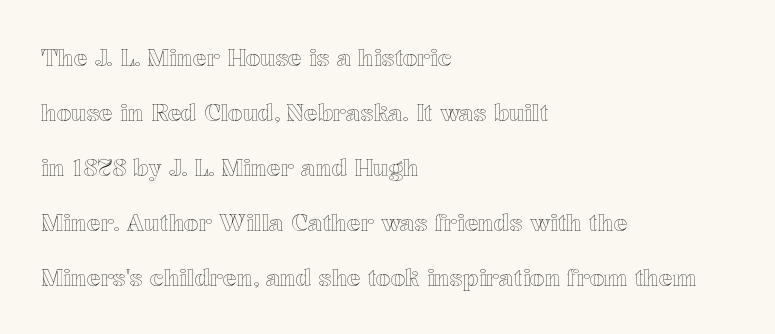
The image shows 23 px text type, upright; set left-aligned, loose line spacing (2.39x), normal letter spacing, not underlined.
